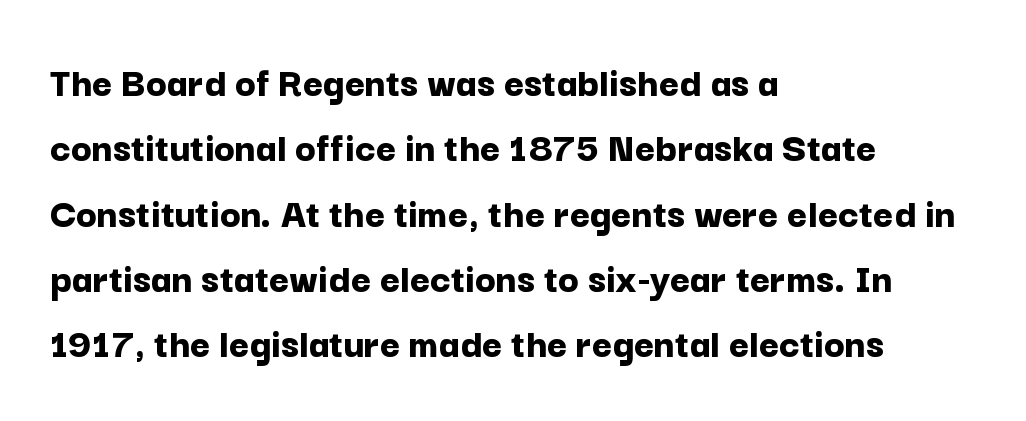
Q: Is the text bold? A: Yes.
Q: Is the text italic (slanted)? A: No, it is upright.
Q: Is the typeface a serif or a sans-serif typeface? A: Sans-serif.
Q: Is the text underlined? A: No.
Q: How is the paragraph aligned? A: Left-aligned.
Q: Is the spacing between letters normal or unusually wide? A: Normal.
Q: Is the spacing between lines tight, normal or loose? A: Normal.
Q: Width (condensed, normal, or wide)? A: Normal.
Q: Stroke contrast? A: Low.
Q: x-height? A: Medium.
Q: Monospaced? A: No.
